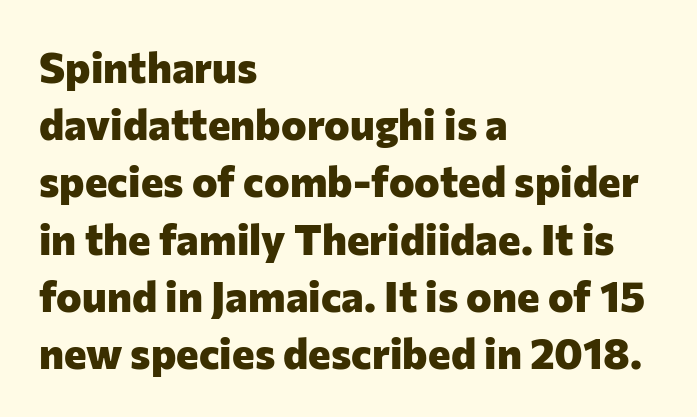
Q: Is the text bold? A: Yes.
Q: Is the text italic (slanted)? A: No, it is upright.
Q: Is the typeface a serif or a sans-serif typeface? A: Sans-serif.
Q: Is the text underlined? A: No.
Q: How is the paragraph aligned? A: Left-aligned.
Q: Is the spacing between letters normal or unusually wide? A: Normal.
Q: Is the spacing between lines tight, normal or loose? A: Normal.
Q: Width (condensed, normal, or wide)? A: Normal.
Q: Stroke contrast? A: Low.
Q: x-height? A: Medium.
Q: Monospaced? A: No.
